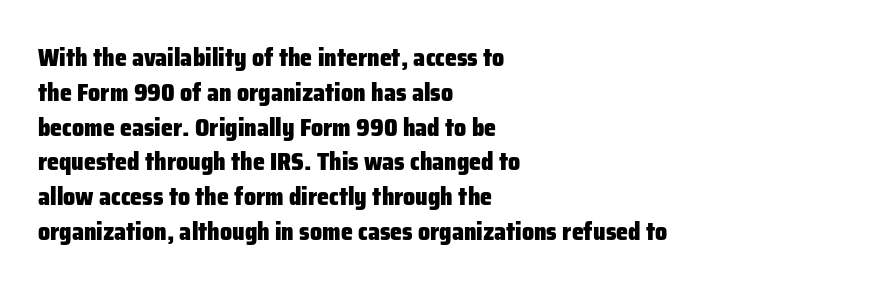
The image shows 24 px bold type, upright; set left-aligned, normal line spacing (1.45x), normal letter spacing, not underlined.
